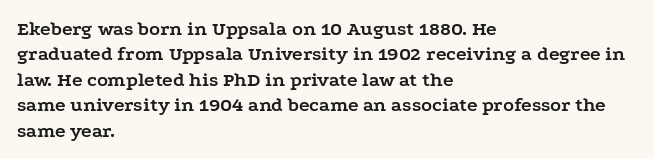
Q: Is the text bold? A: Yes.
Q: Is the text italic (slanted)? A: No, it is upright.
Q: Is the text underlined? A: No.
Q: How is the paragraph aligned? A: Left-aligned.
Q: Is the spacing between letters normal or unusually wide? A: Normal.
Q: Is the spacing between lines tight, normal or loose? A: Normal.
